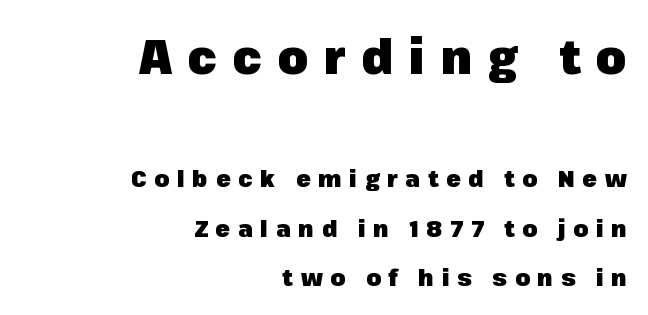
Any mark beneath the type? The region is blank. How are the letters spaced? Widely, with obvious added tracking. The line-height multiplier appears high, well above default. Is there any slant? The stems are plumb.
